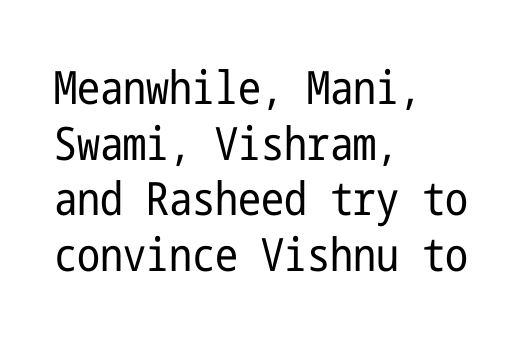
Q: Is the text bold? A: No.
Q: Is the text italic (slanted)? A: No, it is upright.
Q: Is the typeface a serif or a sans-serif typeface? A: Sans-serif.
Q: Is the text underlined? A: No.
Q: How is the paragraph aligned? A: Left-aligned.
Q: Is the spacing between letters normal or unusually wide? A: Normal.
Q: Width (condensed, normal, or wide)? A: Condensed.
Q: Stroke contrast? A: Low.
Q: x-height? A: Medium.
